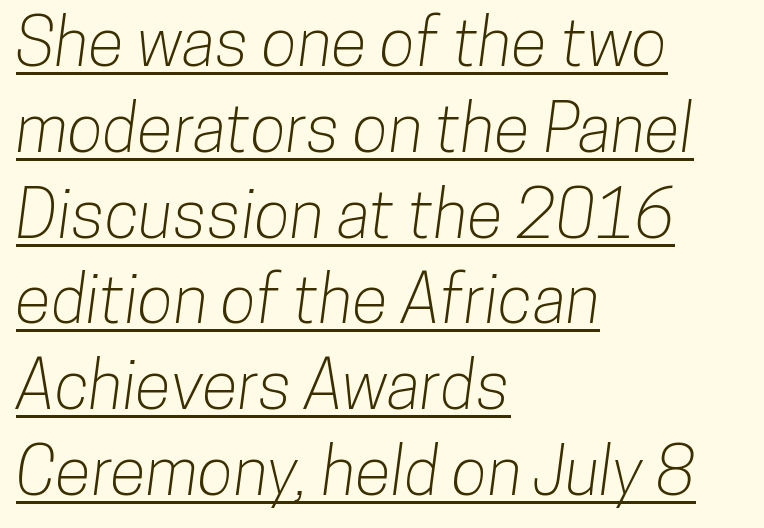
{"serif": "no", "width": "condensed", "stroke_contrast": "low", "x_height": "medium", "monospaced": "no", "underline": "yes", "align": "left", "line_spacing": "normal", "line_spacing_ratio": 1.3, "letter_spacing": "normal", "letter_spacing_em": 0.0, "glyph_px": 66}
